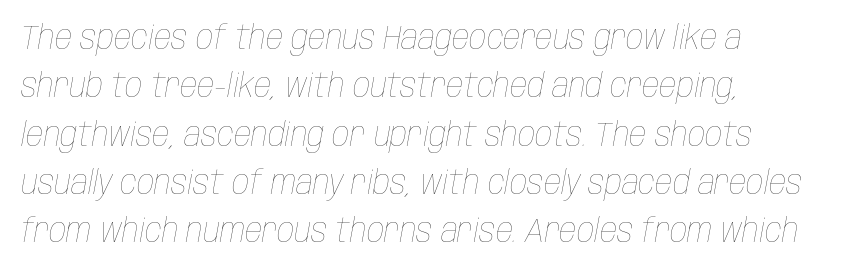
The image shows 34 px thin, condensed type, italic (leaning right); set left-aligned, normal line spacing (1.42x), normal letter spacing, not underlined; low stroke contrast and a large x-height.
